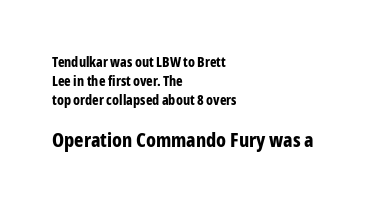
{"italic": "no", "bold": "yes", "underline": "no", "align": "left", "line_spacing": "normal", "line_spacing_ratio": 1.36, "letter_spacing": "normal", "letter_spacing_em": 0.0, "larger_block": "second", "size_ratio": 1.43, "glyph_px": 20}
